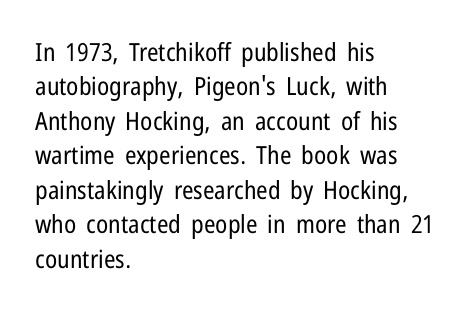
{"italic": "no", "bold": "no", "underline": "no", "align": "left", "line_spacing": "normal", "line_spacing_ratio": 1.38, "letter_spacing": "normal", "letter_spacing_em": 0.0, "glyph_px": 25}
